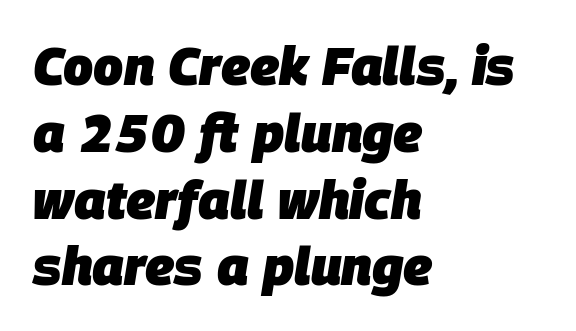
Q: Is the text bold? A: Yes.
Q: Is the text italic (slanted)? A: Yes, it leans right by about 9 degrees.
Q: Is the text underlined? A: No.
Q: How is the paragraph aligned? A: Left-aligned.
Q: Is the spacing between letters normal or unusually wide? A: Normal.
Q: Is the spacing between lines tight, normal or loose? A: Normal.
Q: Width (condensed, normal, or wide)? A: Normal.
Q: Stroke contrast? A: Low.
Q: x-height? A: Large.
Q: Monospaced? A: No.
